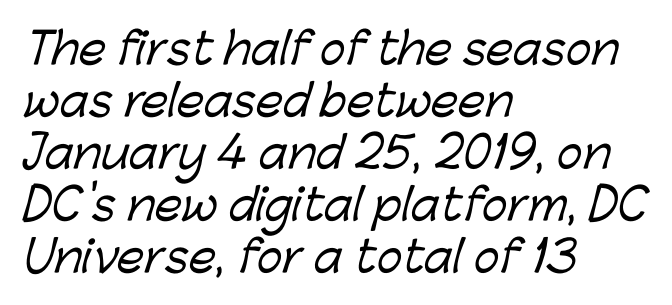
Q: Is the typeface a serif or a sans-serif typeface? A: Sans-serif.
Q: Is the text underlined? A: No.
Q: How is the paragraph aligned? A: Left-aligned.
Q: Is the spacing between letters normal or unusually wide? A: Normal.
Q: Width (condensed, normal, or wide)? A: Normal.
Q: Stroke contrast? A: Low.
Q: x-height? A: Medium.
Q: Monospaced? A: No.
